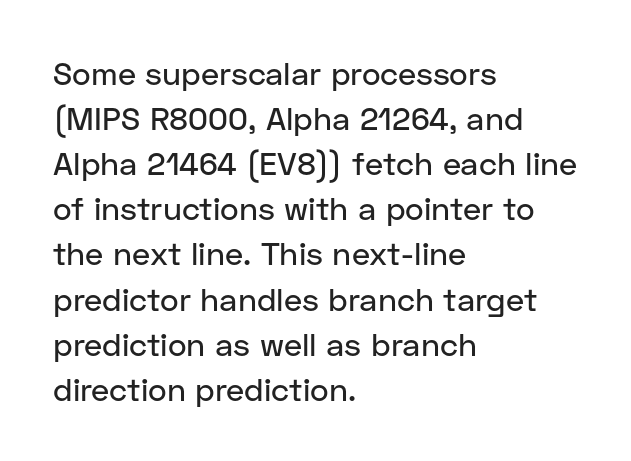
{"serif": "no", "italic": "no", "width": "normal", "stroke_contrast": "low", "x_height": "medium", "monospaced": "no", "underline": "no", "align": "left", "line_spacing": "normal", "line_spacing_ratio": 1.41, "letter_spacing": "normal", "letter_spacing_em": 0.0, "glyph_px": 32}
